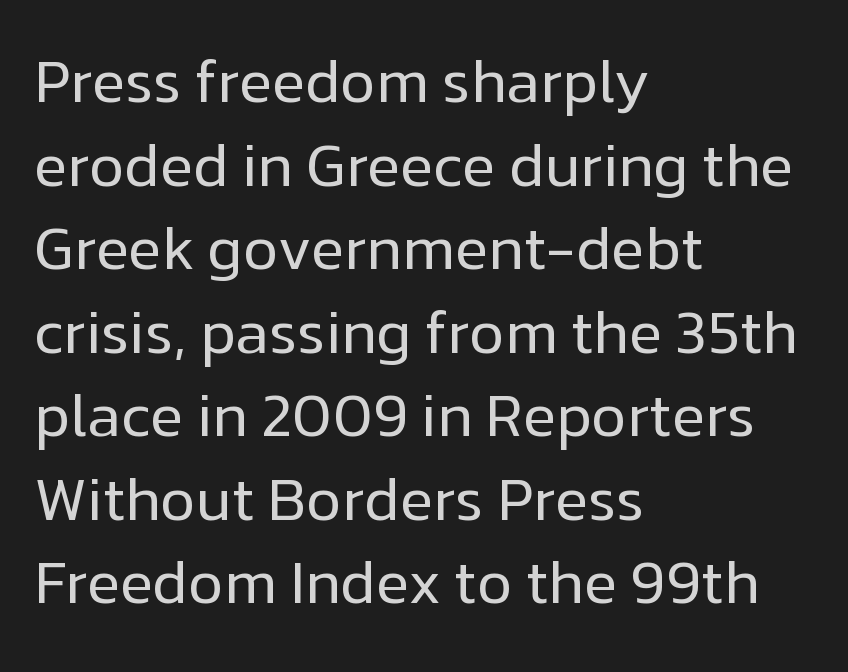
The image shows 61 px regular-weight sans-serif type, upright; set left-aligned, normal line spacing (1.37x), normal letter spacing, not underlined; low stroke contrast and a medium x-height.
